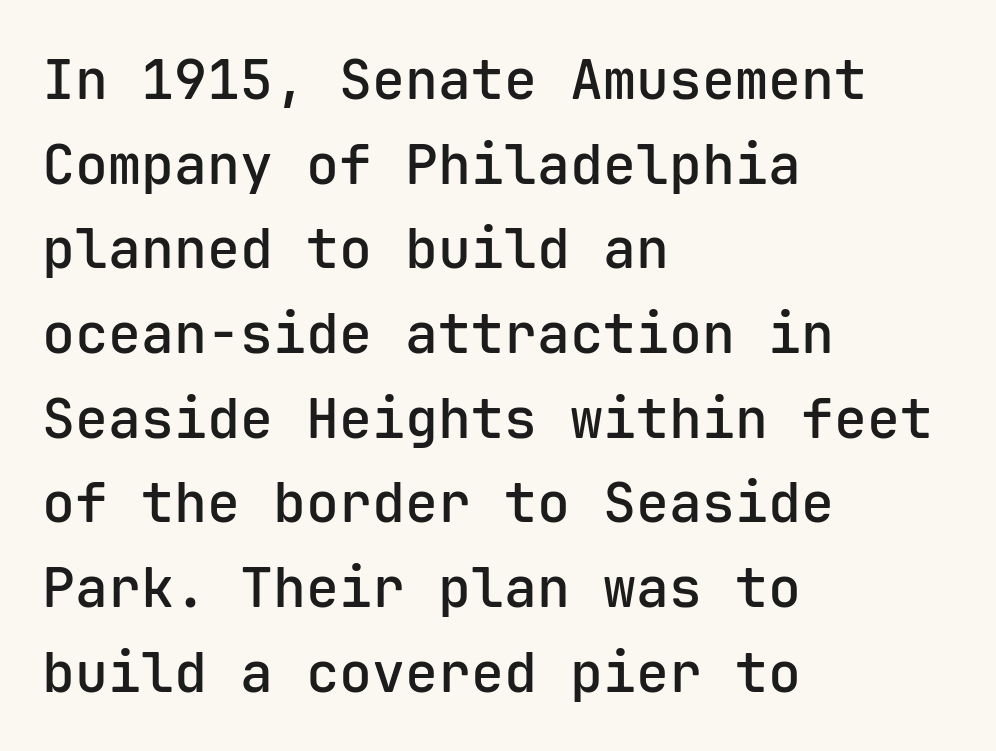
The face used here is a sans, in the tradition of grotesques and geometrics. These lines sit exactly where default settings would place them. Standard letterfit; no display-style spreading of the glyphs. Weight check: semibold — heavier than regular, not quite bold. Here the designer chose a console-style face with uniform glyph widths.
